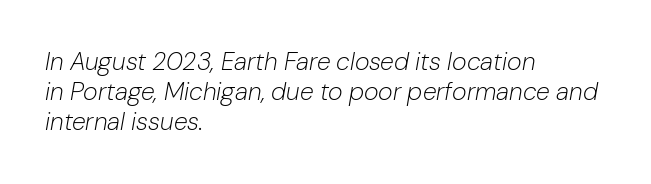
The image shows 25 px text type, italic (leaning right); set left-aligned, line spacing 1.21x, normal letter spacing, not underlined.
